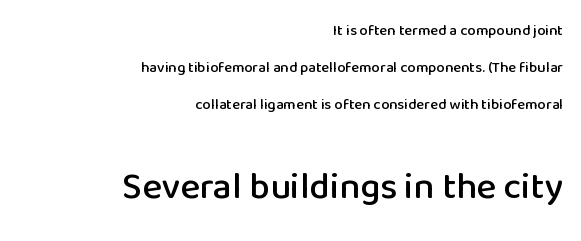
Italic: no, the glyphs are upright roman. These lines stack with their right ends in a neat column. Honestly, there is no underline to notice here at all. Reading top to bottom, the characters get bigger at the block break.
